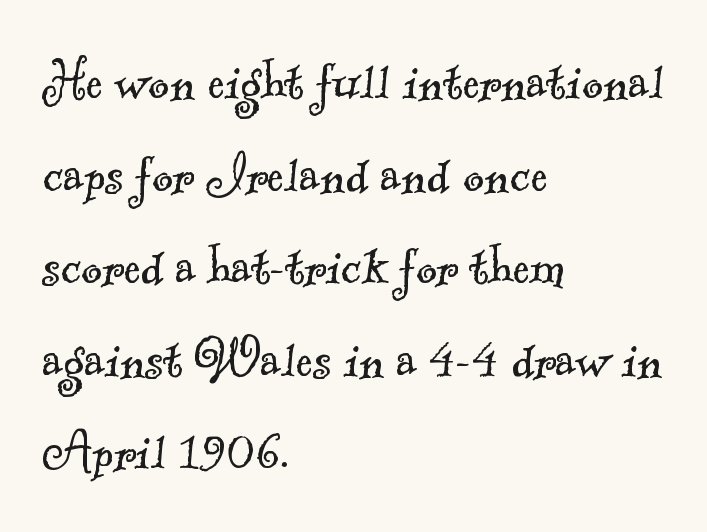
The image shows 63 px light serif type; set left-aligned, normal line spacing (1.47x), normal letter spacing, not underlined; a small x-height.
